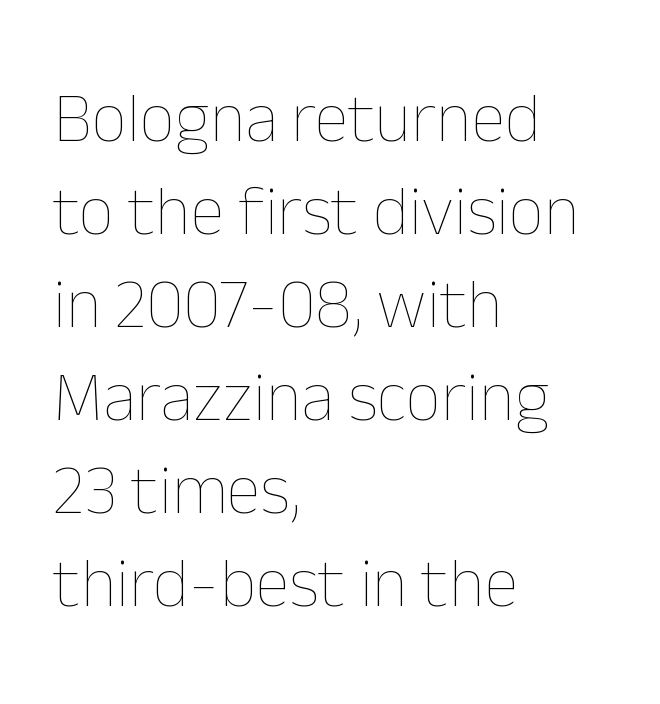
{"italic": "no", "bold": "no", "weight": "thin", "width": "normal", "stroke_contrast": "low", "x_height": "medium", "monospaced": "no", "underline": "no", "align": "left", "line_spacing": "normal", "line_spacing_ratio": 1.33, "letter_spacing": "normal", "letter_spacing_em": 0.0, "glyph_px": 70}
